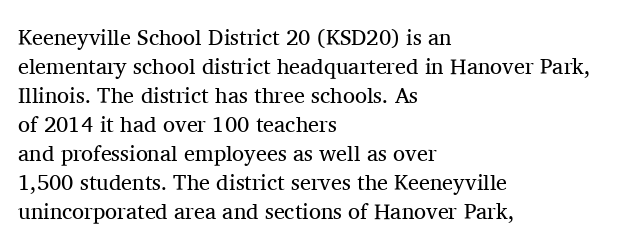
{"italic": "no", "bold": "no", "underline": "no", "align": "left", "line_spacing": "normal", "line_spacing_ratio": 1.32, "letter_spacing": "normal", "letter_spacing_em": 0.0, "glyph_px": 22}
